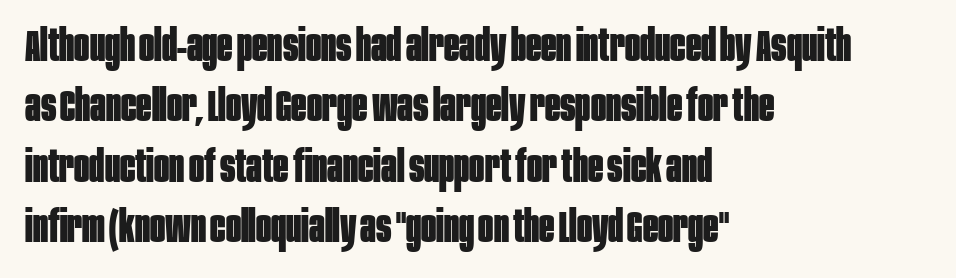
Unlike italic type, these characters show no tilt at all. Interline gaps are of average width in this sample. Compared with an ordinary text face, these strokes are far heavier — a full bold. Honestly, there is no underline to notice here at all.
